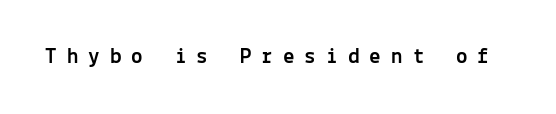
Display-style spreading of the glyphs; the letterfit is very open. A typesetter would mark this as roman, not italic. Descenders hang freely into open space.
